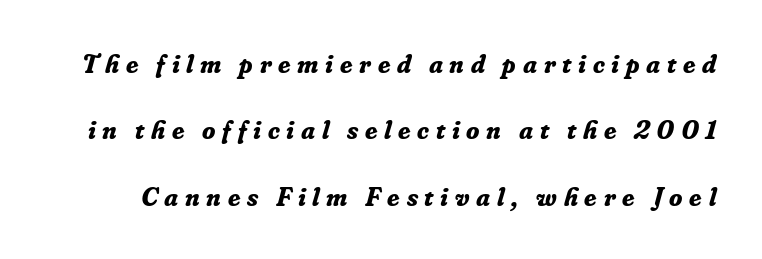
The image shows 27 px bold type, italic (leaning right); set loose line spacing (2.46x), unusually wide letter spacing (+0.25 em), not underlined.
